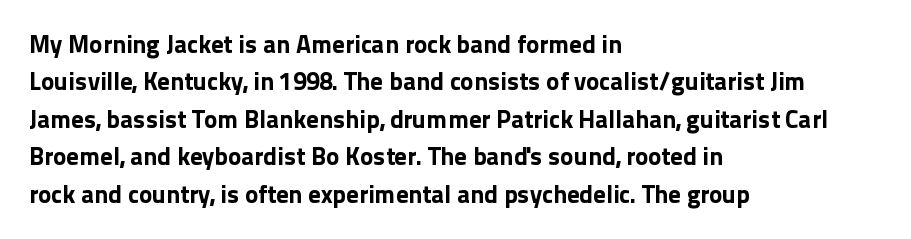
The image shows 25 px bold type, upright; set left-aligned, normal line spacing (1.5x), normal letter spacing, not underlined.
